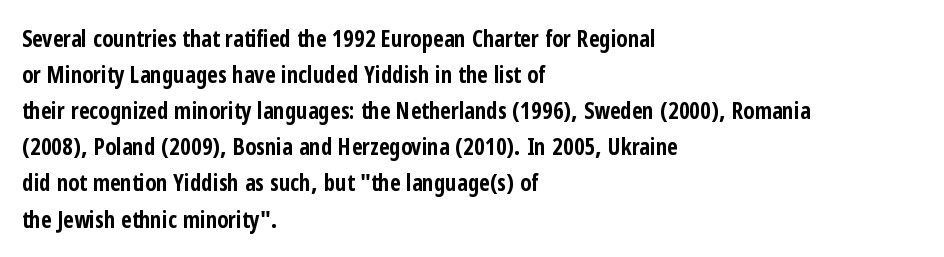
The image shows 23 px bold type, upright; set left-aligned, normal line spacing (1.57x), normal letter spacing, not underlined.
